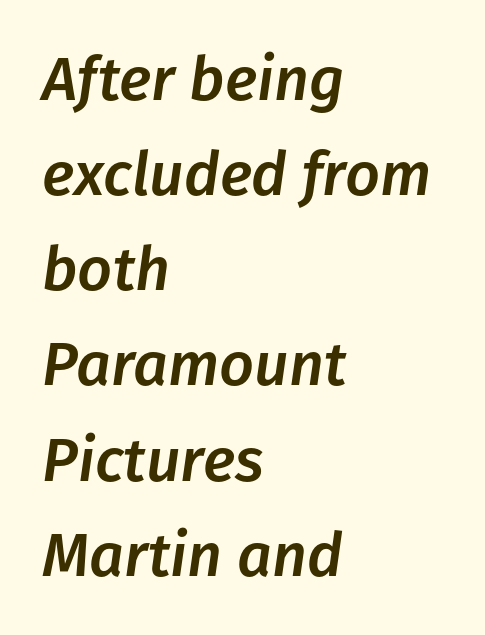
Only glyphs here, with clear space below each row. This sample has the flowing, uneven cadence of proportional lettering. Evenly set lines give the paragraph a standard silhouette. Nobody touched the tracking dial on this one. Emphasis-style slanted type is in use.
